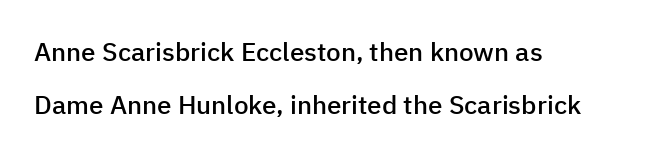
The image shows 26 px text type, upright; set left-aligned, loose line spacing (2.02x), normal letter spacing, not underlined.
